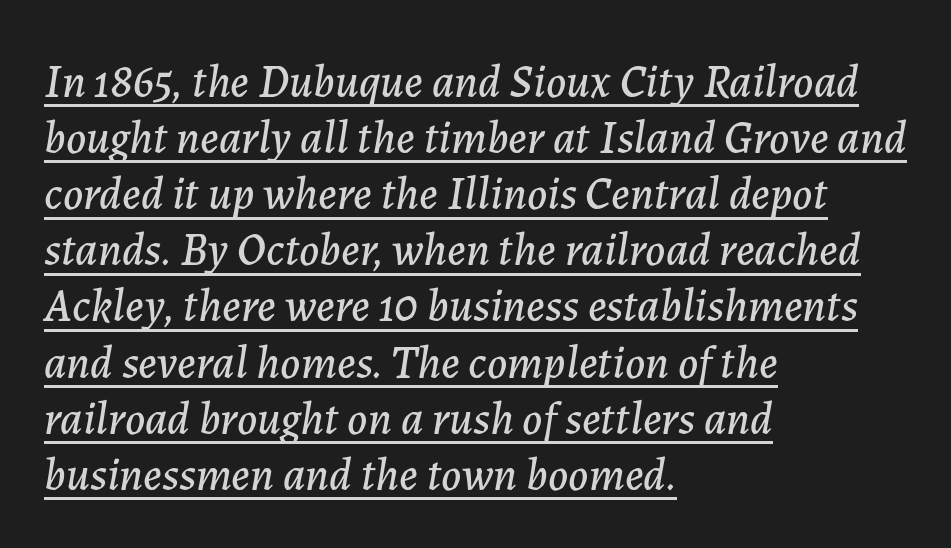
{"italic": "yes", "lean": "right", "slant_degrees": 7, "width": "normal", "stroke_contrast": "low", "x_height": "medium", "monospaced": "no", "underline": "yes", "align": "left", "line_spacing_ratio": 1.22, "letter_spacing": "normal", "letter_spacing_em": 0.0, "glyph_px": 46}
